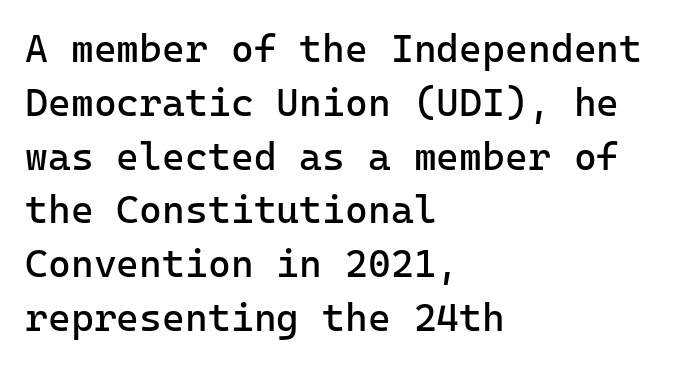
Q: Is the text bold? A: No.
Q: Is the text italic (slanted)? A: No, it is upright.
Q: Is the typeface a serif or a sans-serif typeface? A: Sans-serif.
Q: Is the text underlined? A: No.
Q: How is the paragraph aligned? A: Left-aligned.
Q: Is the spacing between letters normal or unusually wide? A: Normal.
Q: Is the spacing between lines tight, normal or loose? A: Normal.
Q: Width (condensed, normal, or wide)? A: Normal.
Q: Stroke contrast? A: Low.
Q: x-height? A: Medium.
